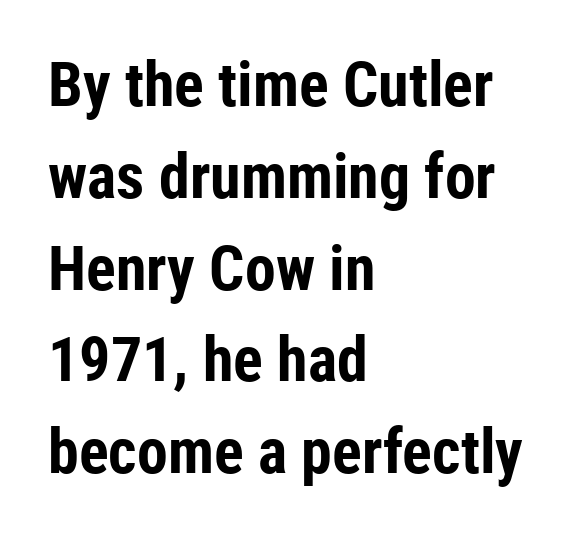
Q: Is the text bold? A: Yes.
Q: Is the text italic (slanted)? A: No, it is upright.
Q: Is the typeface a serif or a sans-serif typeface? A: Sans-serif.
Q: Is the text underlined? A: No.
Q: How is the paragraph aligned? A: Left-aligned.
Q: Is the spacing between letters normal or unusually wide? A: Normal.
Q: Is the spacing between lines tight, normal or loose? A: Normal.
Q: Width (condensed, normal, or wide)? A: Condensed.
Q: Stroke contrast? A: Low.
Q: x-height? A: Medium.
Q: Monospaced? A: No.
